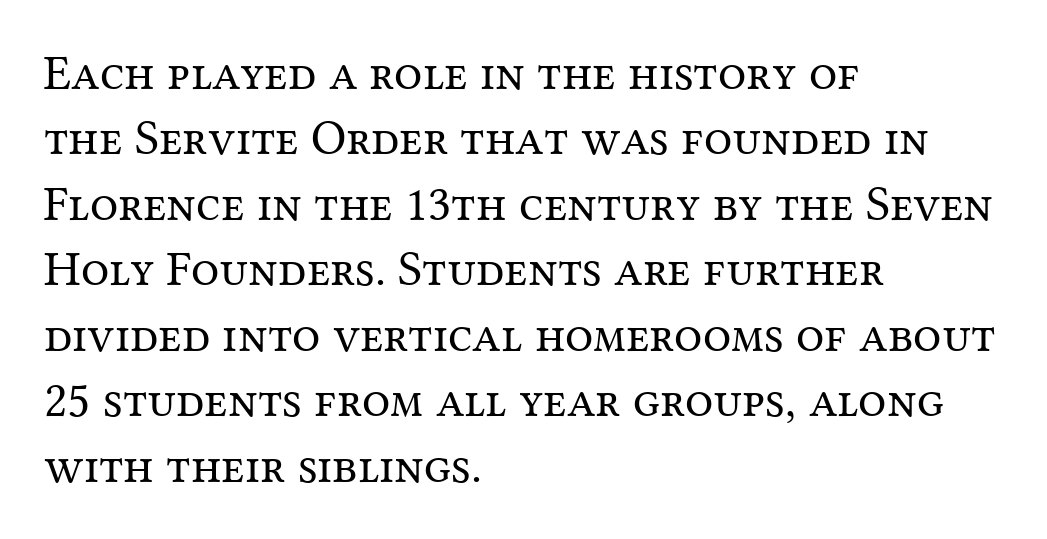
{"serif": "yes", "italic": "no", "bold": "no", "weight": "regular", "width": "normal", "stroke_contrast": "medium", "x_height": "medium", "monospaced": "no", "underline": "no", "align": "left", "line_spacing": "normal", "line_spacing_ratio": 1.31, "letter_spacing": "normal", "letter_spacing_em": 0.0, "glyph_px": 50}
